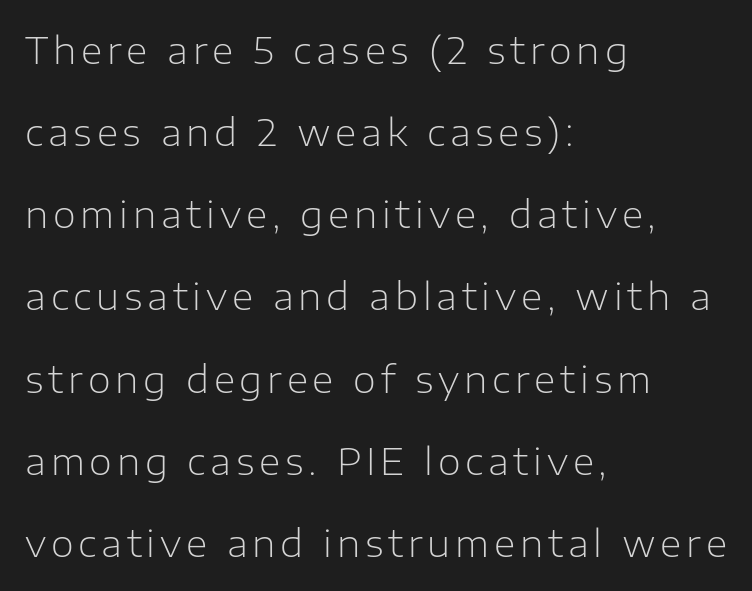
The image shows 37 px light sans-serif type, upright; set left-aligned, loose line spacing (2.22x), not underlined; low stroke contrast and a medium x-height.
